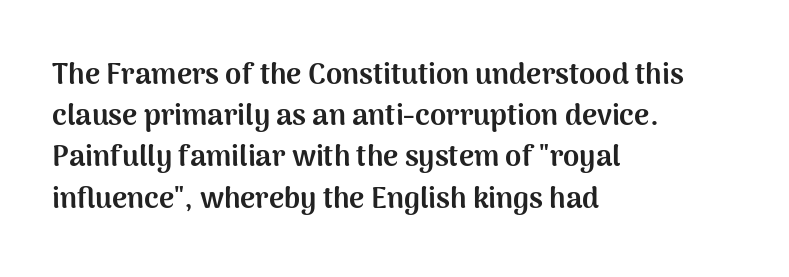
Q: Is the text bold? A: Yes.
Q: Is the text italic (slanted)? A: No, it is upright.
Q: Is the typeface a serif or a sans-serif typeface? A: Sans-serif.
Q: Is the text underlined? A: No.
Q: How is the paragraph aligned? A: Left-aligned.
Q: Is the spacing between letters normal or unusually wide? A: Normal.
Q: Is the spacing between lines tight, normal or loose? A: Normal.
Q: Width (condensed, normal, or wide)? A: Normal.
Q: Stroke contrast? A: Medium.
Q: x-height? A: Medium.
Q: Monospaced? A: No.
